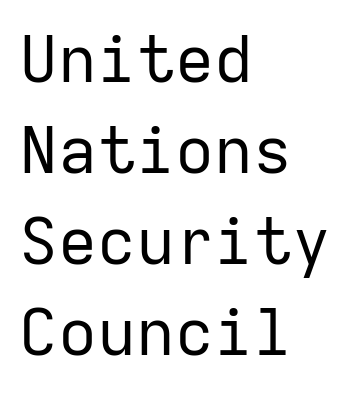
{"serif": "no", "italic": "no", "bold": "no", "weight": "regular", "width": "normal", "stroke_contrast": "low", "x_height": "medium", "monospaced": "yes", "underline": "no", "align": "left", "line_spacing": "normal", "line_spacing_ratio": 1.4, "letter_spacing": "normal", "letter_spacing_em": 0.0, "glyph_px": 65}
